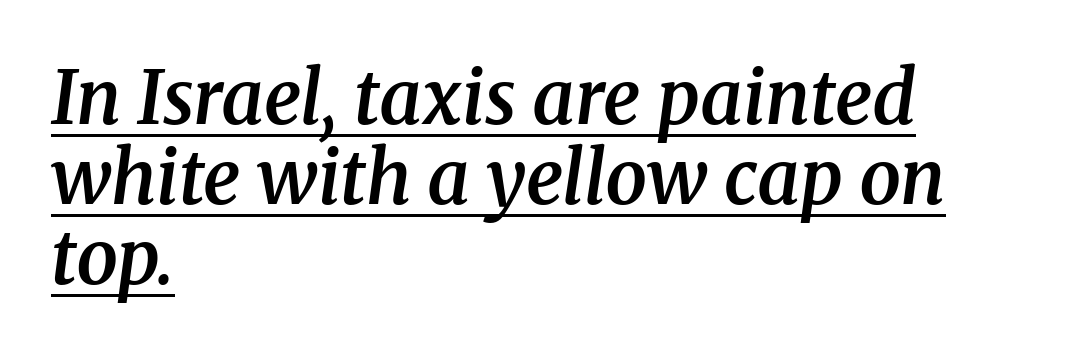
The image shows 74 px semibold serif type, italic (leaning right); set left-aligned, tight line spacing (1.08x), normal letter spacing, underlined; medium stroke contrast and a medium x-height.
